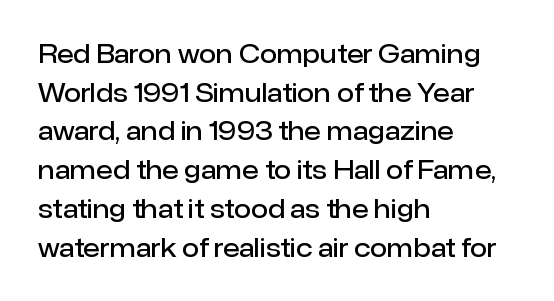
{"italic": "no", "bold": "semi", "underline": "no", "align": "left", "line_spacing": "normal", "line_spacing_ratio": 1.55, "letter_spacing": "normal", "letter_spacing_em": 0.0, "glyph_px": 25}
